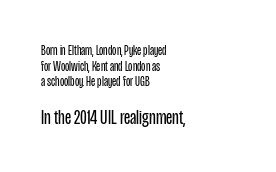
Is there any slant? The stems are plumb. You could barely slide anything between these rows. Which of the two is more prominent by size? The second, at the bottom. This sample is left-justified, so line endings fall wherever the words run out. These glyphs show unthickened strokes, regular width or finer. Underline: absent.
